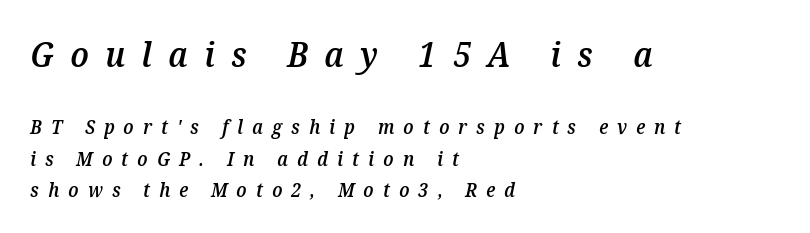
{"italic": "yes", "lean": "right", "slant_degrees": 12, "bold": "semi", "weight": "semibold", "width": "normal", "stroke_contrast": "medium", "x_height": "medium", "monospaced": "no", "underline": "no", "align": "left", "line_spacing": "normal", "line_spacing_ratio": 1.65, "letter_spacing": "wide", "letter_spacing_em": 0.48, "larger_block": "first", "size_ratio": 1.79, "glyph_px": 34}
